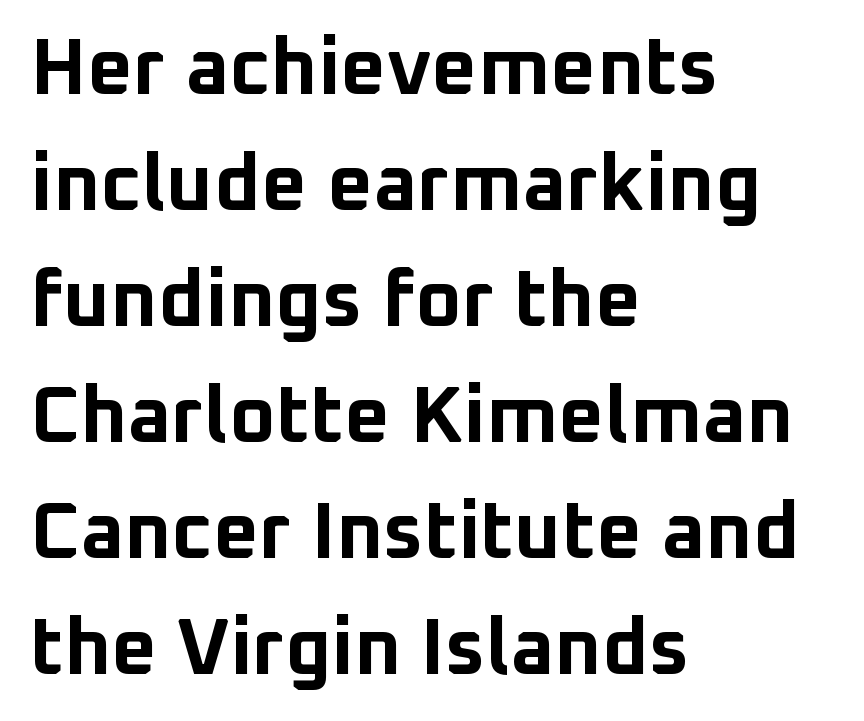
Q: Is the text bold? A: Yes.
Q: Is the text italic (slanted)? A: No, it is upright.
Q: Is the typeface a serif or a sans-serif typeface? A: Sans-serif.
Q: Is the text underlined? A: No.
Q: How is the paragraph aligned? A: Left-aligned.
Q: Is the spacing between letters normal or unusually wide? A: Normal.
Q: Is the spacing between lines tight, normal or loose? A: Normal.
Q: Width (condensed, normal, or wide)? A: Normal.
Q: Stroke contrast? A: Low.
Q: x-height? A: Medium.
Q: Monospaced? A: No.
